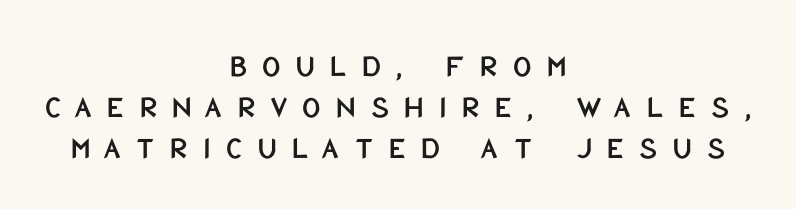
The image shows 32 px condensed sans-serif type, upright; set centered, normal line spacing (1.28x), unusually wide letter spacing (+0.48 em), not underlined; low stroke contrast and a large x-height.
